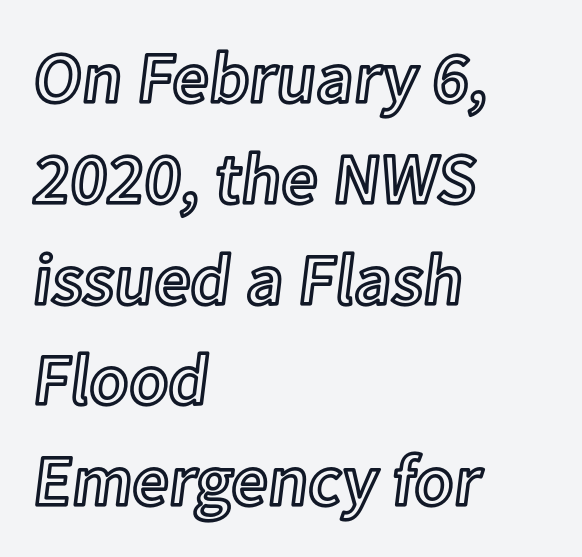
Q: Is the text italic (slanted)? A: Yes.
Q: Is the text underlined? A: No.
Q: How is the paragraph aligned? A: Left-aligned.
Q: Is the spacing between letters normal or unusually wide? A: Normal.
Q: Is the spacing between lines tight, normal or loose? A: Normal.
Q: Width (condensed, normal, or wide)? A: Normal.
Q: x-height? A: Medium.
Q: Monospaced? A: No.
